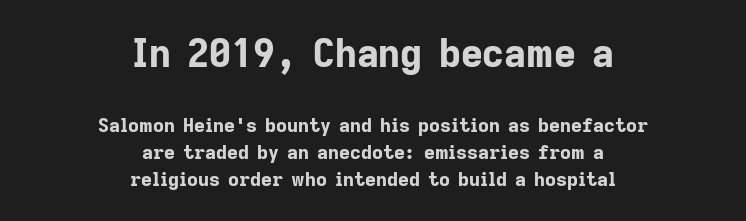
Q: Is the text bold? A: Yes.
Q: Is the text italic (slanted)? A: No, it is upright.
Q: Is the typeface a serif or a sans-serif typeface? A: Sans-serif.
Q: Is the text underlined? A: No.
Q: How is the paragraph aligned? A: Centered.
Q: Is the spacing between letters normal or unusually wide? A: Normal.
Q: Is the spacing between lines tight, normal or loose? A: Normal.
Q: Which block of text is set in a larger size, the first (top) or the second (bottom)? A: The first (top) one.
Q: Width (condensed, normal, or wide)? A: Normal.
Q: Stroke contrast? A: Low.
Q: x-height? A: Medium.
Q: Monospaced? A: No.
